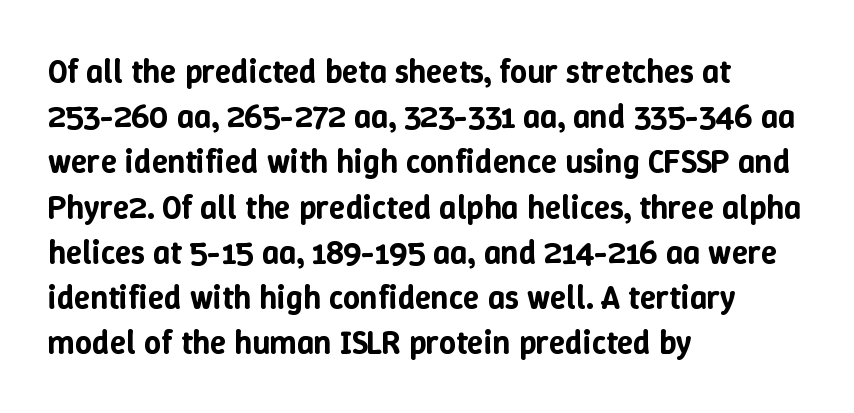
Q: Is the text italic (slanted)? A: No, it is upright.
Q: Is the text underlined? A: No.
Q: How is the paragraph aligned? A: Left-aligned.
Q: Is the spacing between letters normal or unusually wide? A: Normal.
Q: Is the spacing between lines tight, normal or loose? A: Normal.
Q: Width (condensed, normal, or wide)? A: Normal.
Q: Stroke contrast? A: Low.
Q: x-height? A: Medium.
Q: Monospaced? A: No.
